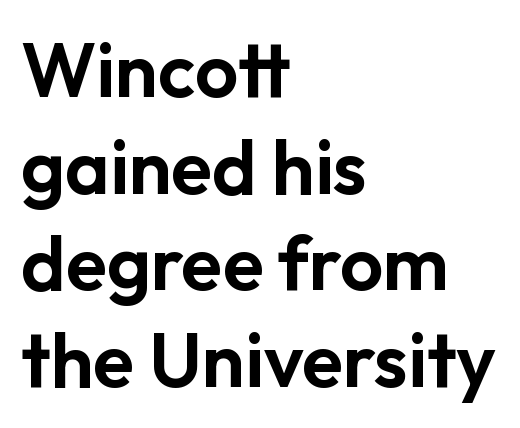
Rendered with straight, roman letterforms. The string is rendered with underlining switched off. Visually the block forms a straight wall on the left and a jagged coastline on the right. What's the leading like? Ordinary, nothing unusual. Is this a sans? Yes — the strokes have no serifs.
